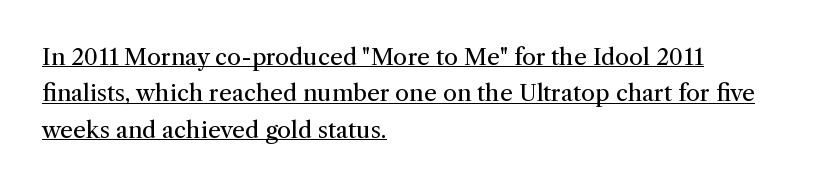
{"italic": "no", "bold": "no", "underline": "yes", "align": "left", "line_spacing": "normal", "line_spacing_ratio": 1.58, "letter_spacing": "normal", "letter_spacing_em": 0.0, "glyph_px": 23}
